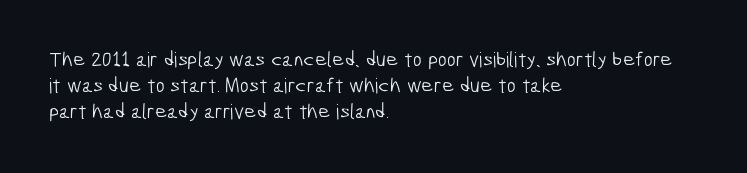
{"bold": "no", "underline": "no", "align": "left", "line_spacing": "normal", "line_spacing_ratio": 1.25, "letter_spacing": "normal", "letter_spacing_em": 0.0, "glyph_px": 21}
